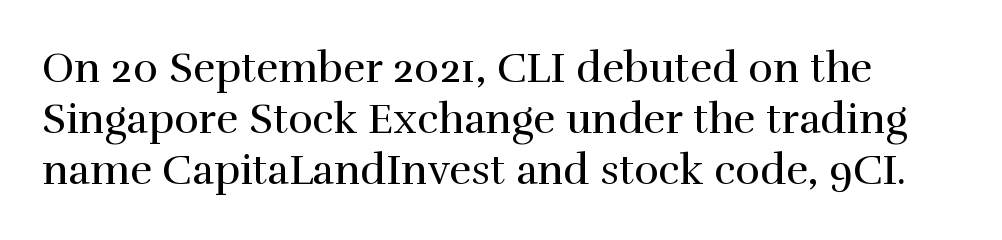
Q: Is the text bold? A: No.
Q: Is the text italic (slanted)? A: No, it is upright.
Q: Is the typeface a serif or a sans-serif typeface? A: Serif.
Q: Is the text underlined? A: No.
Q: Is the spacing between letters normal or unusually wide? A: Normal.
Q: Width (condensed, normal, or wide)? A: Normal.
Q: Stroke contrast? A: High.
Q: x-height? A: Medium.
Q: Monospaced? A: No.
